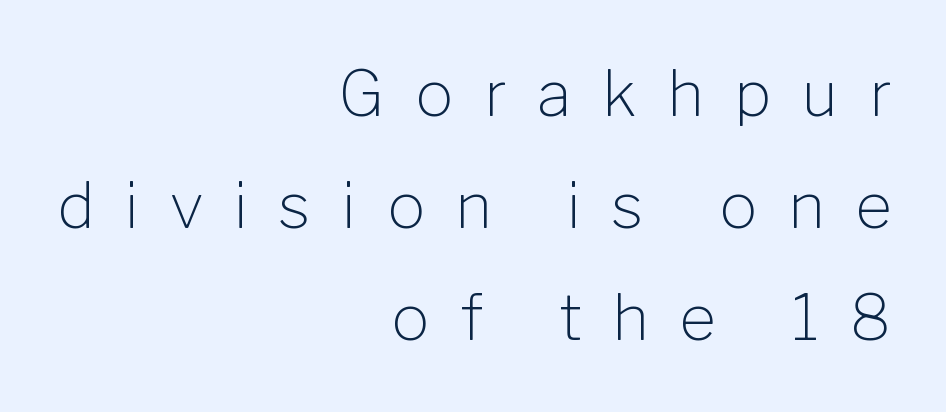
The font is comparable to plain body text, perhaps lighter. Has an underline been added? It has not. In terms of letterform style, serifs are entirely absent. Look at the tracking — it's clearly loosened, letters drifting apart. Looks like regular typesetting: each glyph gets only the width it needs.
